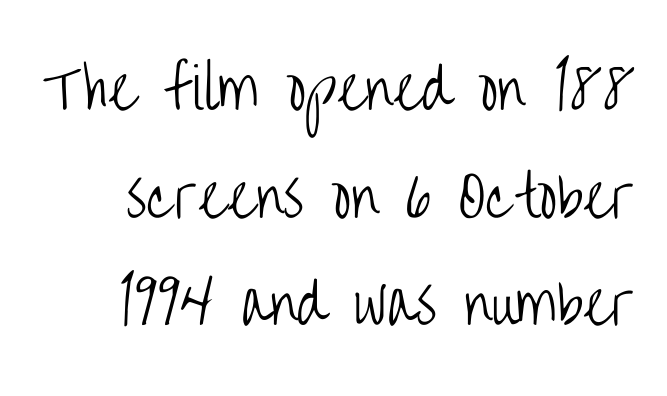
{"serif": "no", "italic": "no", "bold": "no", "weight": "light", "width": "condensed", "stroke_contrast": "low", "x_height": "large", "monospaced": "no", "underline": "no", "line_spacing": "loose", "line_spacing_ratio": 1.92, "letter_spacing": "normal", "letter_spacing_em": 0.0, "glyph_px": 56}
